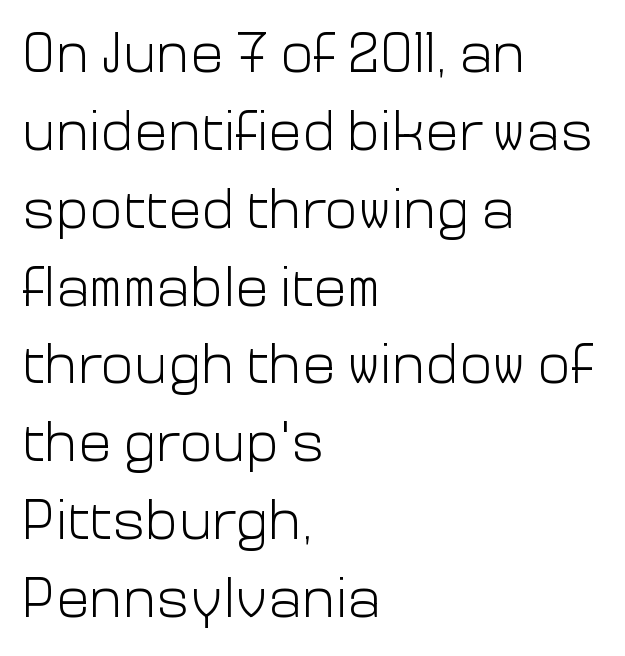
Has an underline been added? It has not. The vertical gap from one line to the next is medium. Standard letterfit; no display-style spreading of the glyphs. Italic: no, the glyphs are upright roman. Each stroke keeps to a modest, everyday thickness or less.
